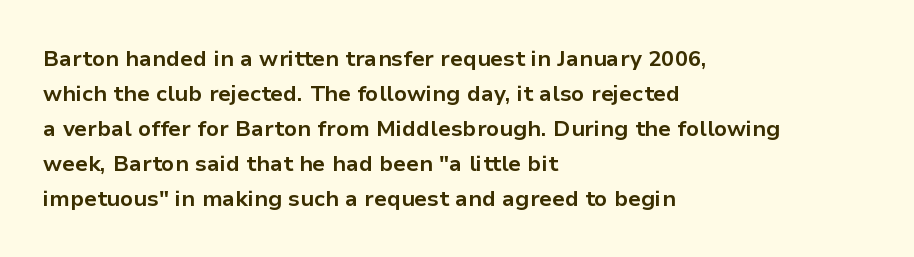
The image shows 22 px bold type, upright; set left-aligned, normal line spacing (1.59x), normal letter spacing, not underlined.
